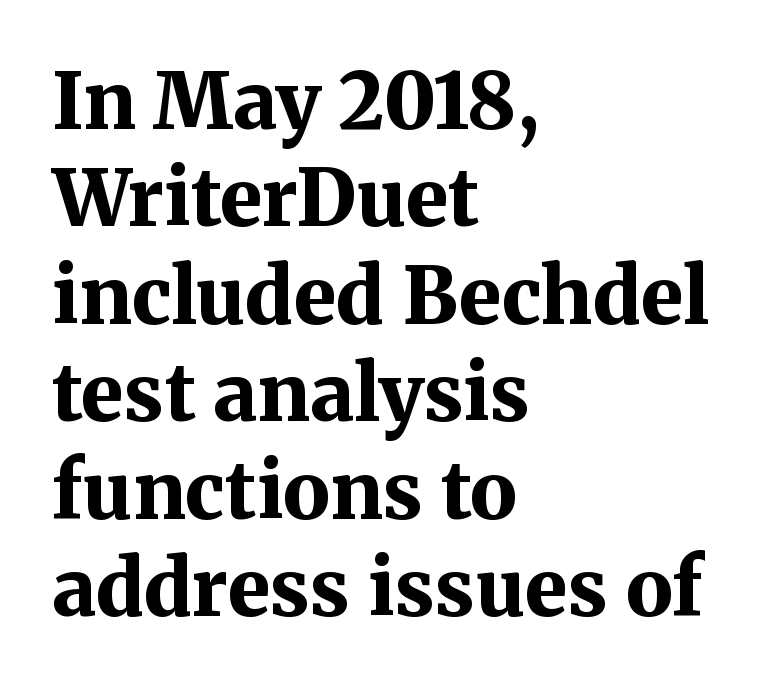
{"serif": "yes", "italic": "no", "bold": "yes", "weight": "bold", "width": "normal", "stroke_contrast": "medium", "x_height": "medium", "monospaced": "no", "underline": "no", "align": "left", "line_spacing": "normal", "line_spacing_ratio": 1.25, "letter_spacing": "normal", "letter_spacing_em": 0.0, "glyph_px": 78}
